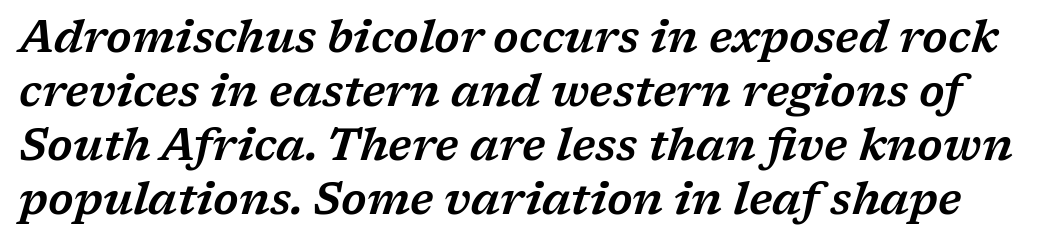
Q: Is the text italic (slanted)? A: Yes, it leans right by about 17 degrees.
Q: Is the typeface a serif or a sans-serif typeface? A: Serif.
Q: Is the text underlined? A: No.
Q: Is the spacing between letters normal or unusually wide? A: Normal.
Q: Width (condensed, normal, or wide)? A: Wide.
Q: Stroke contrast? A: Low.
Q: x-height? A: Medium.
Q: Monospaced? A: No.
